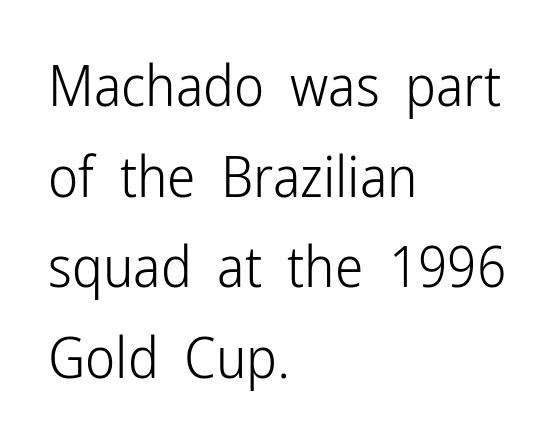
Q: Is the text bold? A: No.
Q: Is the text italic (slanted)? A: No, it is upright.
Q: Is the typeface a serif or a sans-serif typeface? A: Sans-serif.
Q: Is the text underlined? A: No.
Q: How is the paragraph aligned? A: Left-aligned.
Q: Is the spacing between letters normal or unusually wide? A: Normal.
Q: Is the spacing between lines tight, normal or loose? A: Normal.
Q: Width (condensed, normal, or wide)? A: Condensed.
Q: Stroke contrast? A: Low.
Q: x-height? A: Medium.
Q: Monospaced? A: No.
